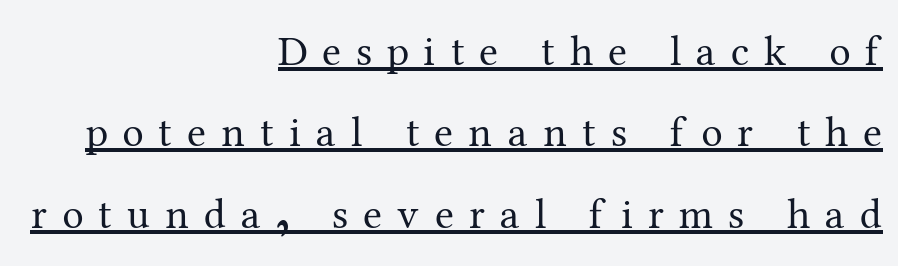
The image shows 43 px regular-weight serif type, upright; set right-aligned, line spacing 1.89x, unusually wide letter spacing (+0.35 em), underlined; medium stroke contrast and a medium x-height.
